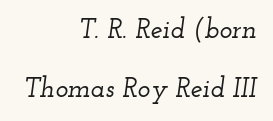
Letter spacing: default. Compared with a flush-left layout, this one pins lines to the opposite, right side. A clean baseline with only descenders dipping below it. It's the slanting kind of type. The vertical gap from one line to the next is large.
